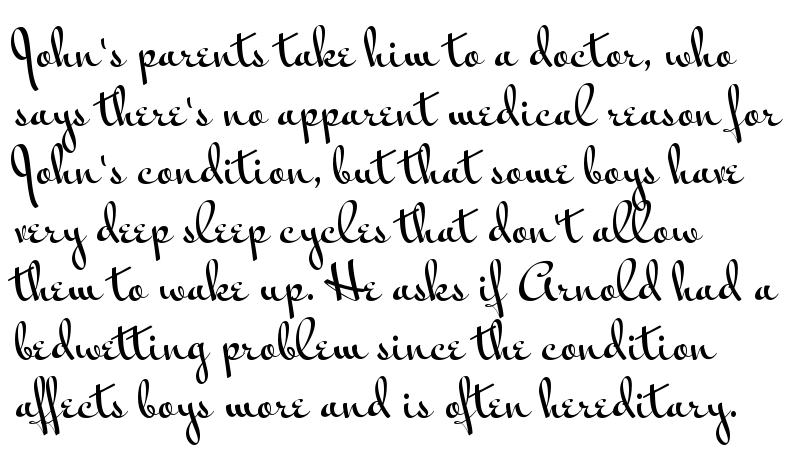
{"serif": "no", "width": "wide", "stroke_contrast": "medium", "x_height": "small", "monospaced": "no", "underline": "no", "align": "left", "line_spacing_ratio": 1.22, "letter_spacing": "normal", "letter_spacing_em": 0.0, "glyph_px": 48}
